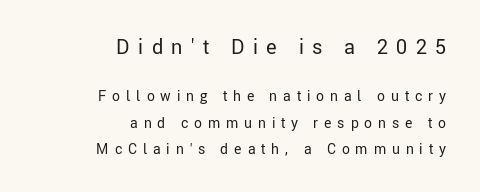
Stems here are at most as thick as an everyday book face. A roman cut, with each character standing at attention. Tracking here is generous; glyphs stand well apart from one another. The composition opens big and finishes small. Glance below the letters and you will spot only blank space.
